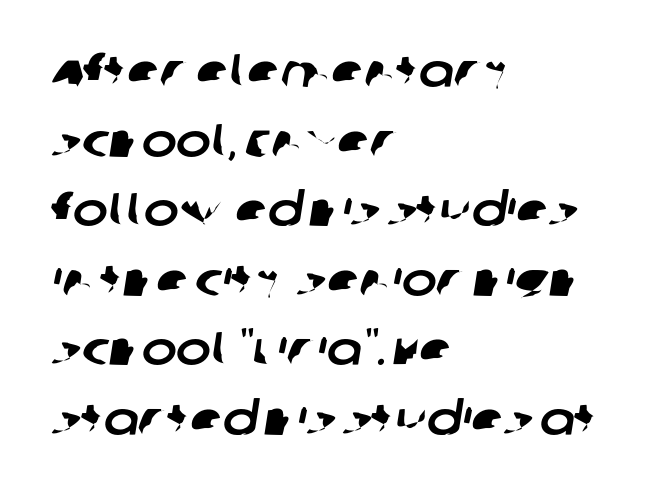
Q: Is the typeface a serif or a sans-serif typeface? A: Sans-serif.
Q: Is the text underlined? A: No.
Q: How is the paragraph aligned? A: Left-aligned.
Q: Is the spacing between letters normal or unusually wide? A: Normal.
Q: Is the spacing between lines tight, normal or loose? A: Normal.
Q: Width (condensed, normal, or wide)? A: Normal.
Q: Stroke contrast? A: Low.
Q: x-height? A: Large.
Q: Monospaced? A: No.
